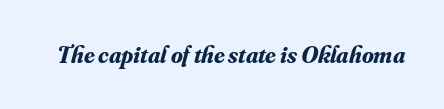
{"italic": "yes", "lean": "right", "slant_degrees": 16, "bold": "yes", "underline": "no", "letter_spacing": "normal", "letter_spacing_em": 0.0, "glyph_px": 24}
